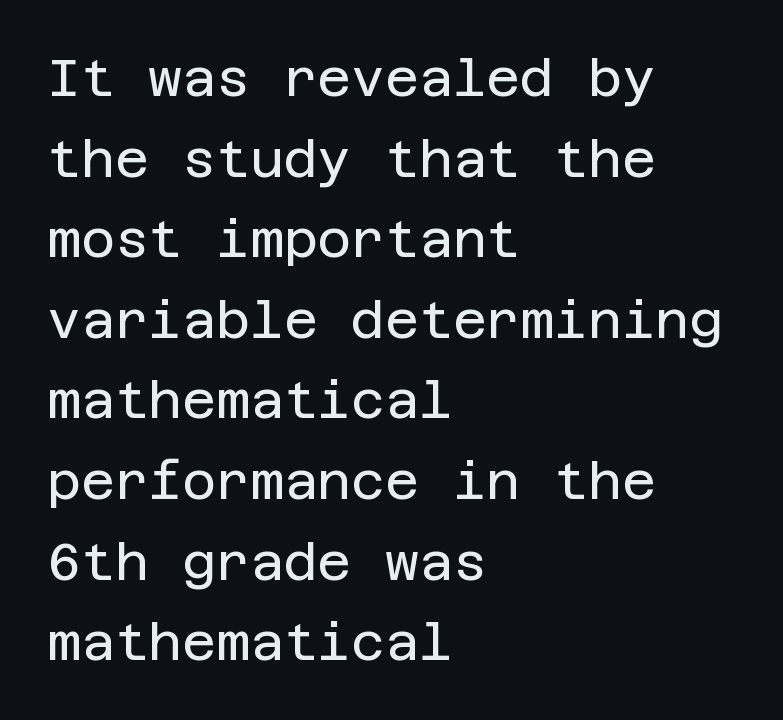
Q: Is the text bold? A: No.
Q: Is the text italic (slanted)? A: No, it is upright.
Q: Is the typeface a serif or a sans-serif typeface? A: Sans-serif.
Q: Is the text underlined? A: No.
Q: How is the paragraph aligned? A: Left-aligned.
Q: Is the spacing between letters normal or unusually wide? A: Normal.
Q: Is the spacing between lines tight, normal or loose? A: Normal.
Q: Width (condensed, normal, or wide)? A: Normal.
Q: Stroke contrast? A: Low.
Q: x-height? A: Large.
